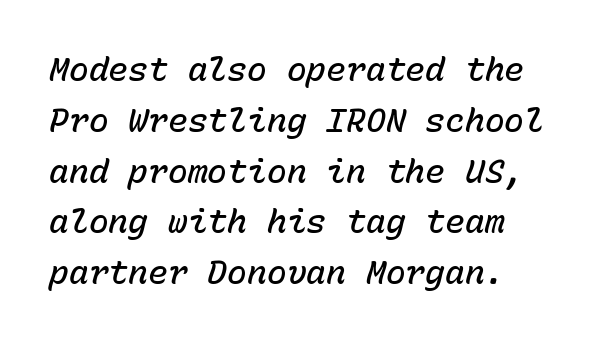
The image shows 33 px semibold type, italic (leaning right), monospaced; set normal line spacing (1.54x), normal letter spacing, not underlined; low stroke contrast and a medium x-height.
